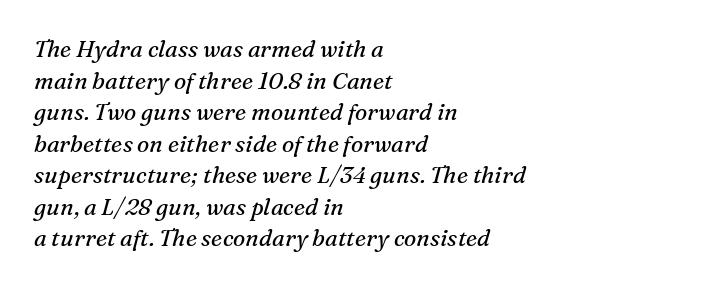
Q: Is the text bold? A: No.
Q: Is the text italic (slanted)? A: Yes, it leans right by about 16 degrees.
Q: Is the text underlined? A: No.
Q: How is the paragraph aligned? A: Left-aligned.
Q: Is the spacing between letters normal or unusually wide? A: Normal.
Q: Is the spacing between lines tight, normal or loose? A: Normal.
